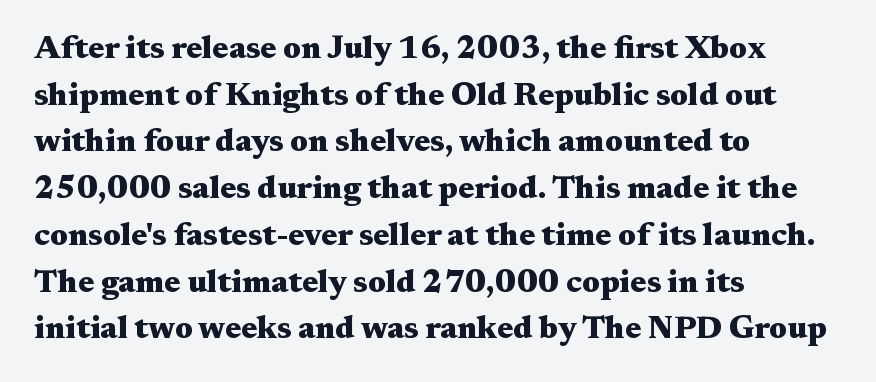
Anything drawn beneath the words? Only blank space. A typesetter would label this face a serif. These lines sit exactly where default settings would place them. In terms of letterspacing, this is plain default setting. The face used here is proportionally spaced, like ordinary book or web type.
